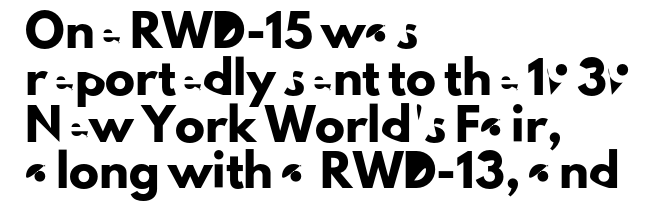
{"serif": "no", "italic": "no", "width": "normal", "stroke_contrast": "low", "x_height": "small", "monospaced": "no", "underline": "no", "align": "left", "line_spacing": "normal", "line_spacing_ratio": 1.56, "letter_spacing": "normal", "letter_spacing_em": 0.0, "glyph_px": 30}
